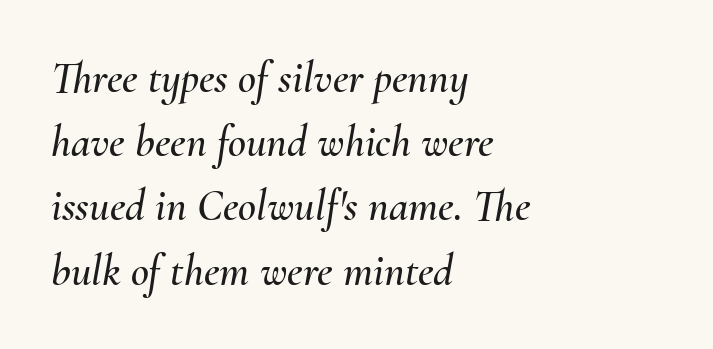
Q: Is the text italic (slanted)? A: Yes, it leans right by about 10 degrees.
Q: Is the text underlined? A: No.
Q: How is the paragraph aligned? A: Left-aligned.
Q: Is the spacing between letters normal or unusually wide? A: Normal.
Q: Is the spacing between lines tight, normal or loose? A: Normal.
Q: Width (condensed, normal, or wide)? A: Normal.
Q: Stroke contrast? A: Medium.
Q: x-height? A: Small.
Q: Monospaced? A: No.
